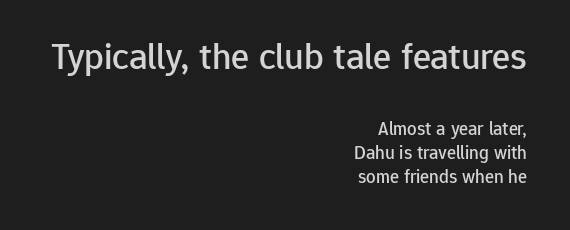
{"serif": "no", "italic": "no", "width": "normal", "stroke_contrast": "low", "x_height": "medium", "monospaced": "no", "underline": "no", "align": "right", "line_spacing": "normal", "line_spacing_ratio": 1.27, "letter_spacing": "normal", "letter_spacing_em": 0.0, "larger_block": "first", "size_ratio": 2.0, "glyph_px": 38}
